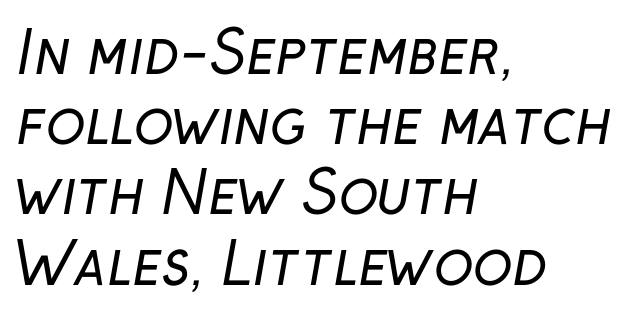
The font sits on the lighter half of the weight spectrum, regular included. Has an underline been added? It has not. These lines are rendered in a variable-pitch font. The type family on display is of the sans-serif kind. Is the block centered? No — it sits flush against the left margin.
